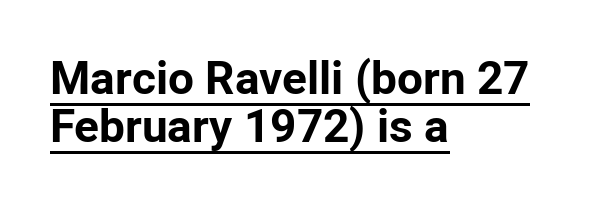
{"serif": "no", "italic": "no", "bold": "yes", "weight": "bold", "width": "normal", "stroke_contrast": "low", "x_height": "medium", "monospaced": "no", "underline": "yes", "align": "left", "line_spacing": "tight", "line_spacing_ratio": 1.05, "letter_spacing": "normal", "letter_spacing_em": 0.0, "glyph_px": 46}
